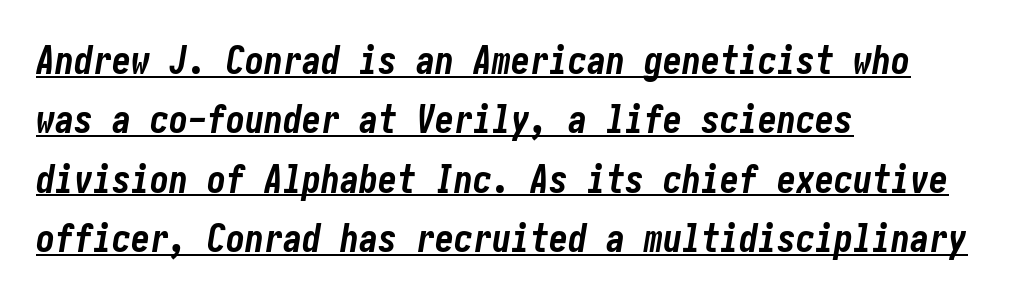
The image shows 38 px bold, condensed type, italic (leaning right); set left-aligned, normal line spacing (1.56x), normal letter spacing, underlined; low stroke contrast and a medium x-height.
